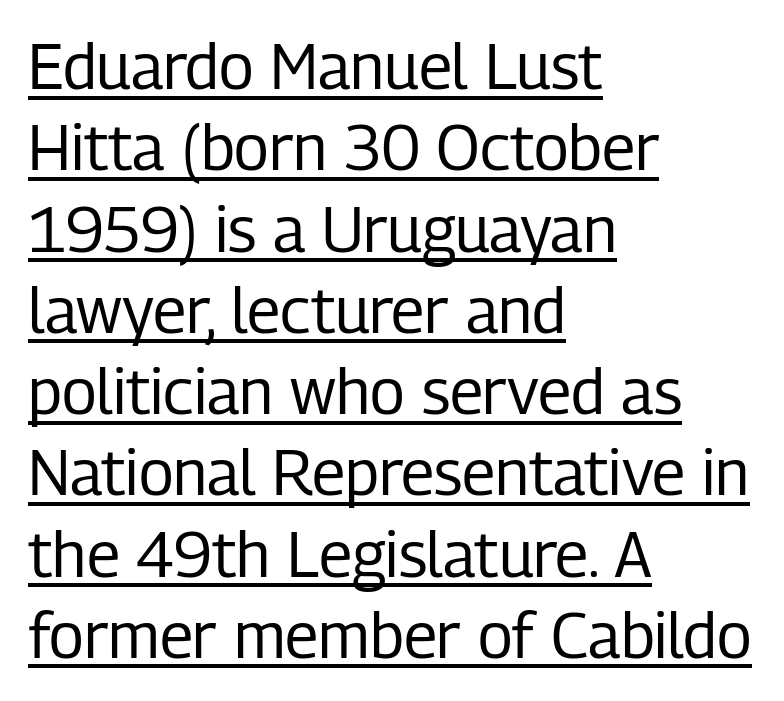
The image shows 63 px regular-weight, condensed sans-serif type, upright; set left-aligned, normal line spacing (1.29x), normal letter spacing, underlined; low stroke contrast and a medium x-height.
